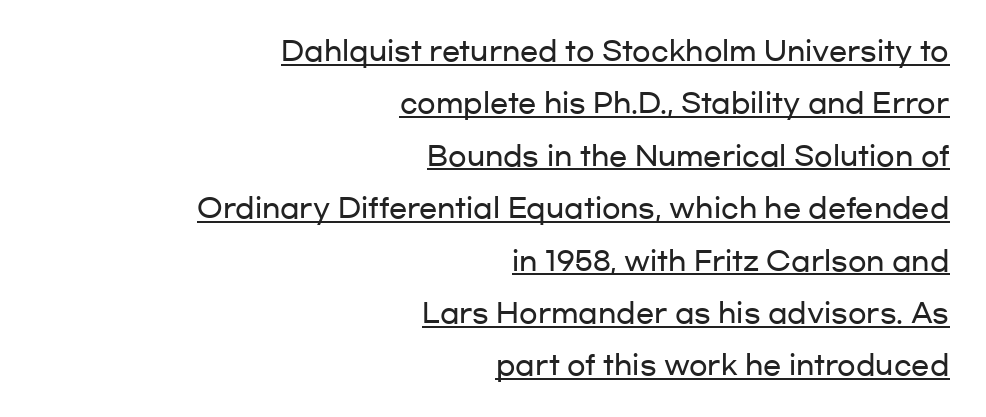
Q: Is the text italic (slanted)? A: No, it is upright.
Q: Is the text underlined? A: Yes.
Q: How is the paragraph aligned? A: Right-aligned.
Q: Is the spacing between letters normal or unusually wide? A: Normal.
Q: Is the spacing between lines tight, normal or loose? A: Loose.
